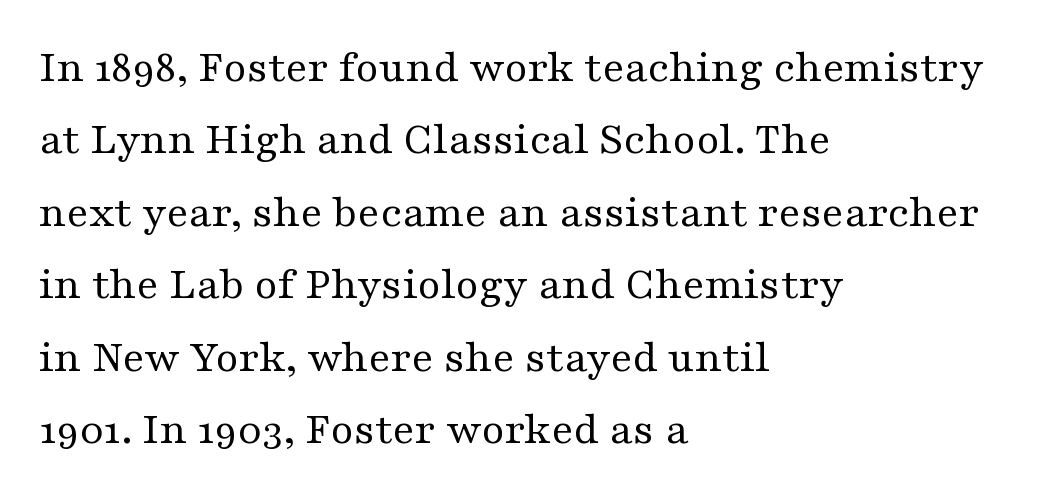
The image shows 47 px regular-weight, wide serif type, upright; set left-aligned, normal line spacing (1.54x), normal letter spacing, not underlined; medium stroke contrast and a medium x-height.
